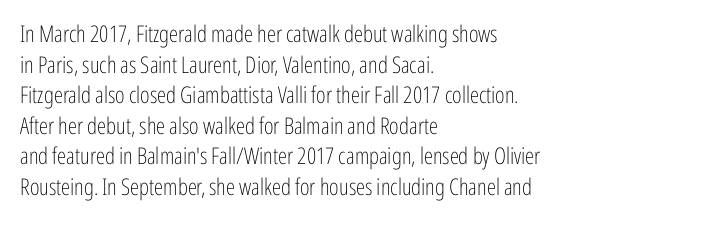
Vertical spacing — default. The text block is weighted toward the left margin, trailing off unevenly rightward. The baseline area is clear. These lines keep a tight, regular rhythm from letter to letter. No extra ink here — the face is not bold.
